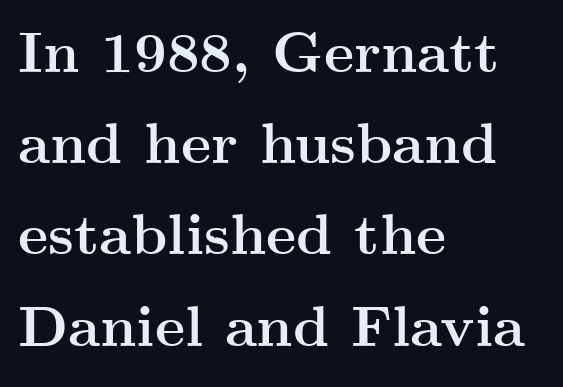
The image shows 57 px semibold, wide serif type, upright; set left-aligned, normal line spacing (1.6x), normal letter spacing, not underlined; medium stroke contrast and a small x-height.
